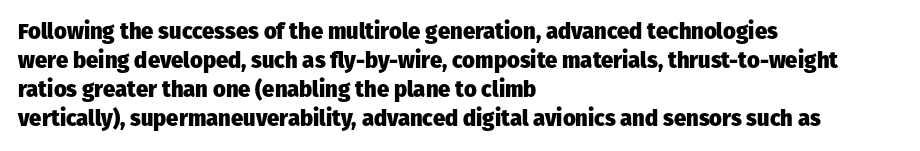
The image shows 22 px bold type, upright; set left-aligned, normal line spacing (1.32x), normal letter spacing, not underlined.
